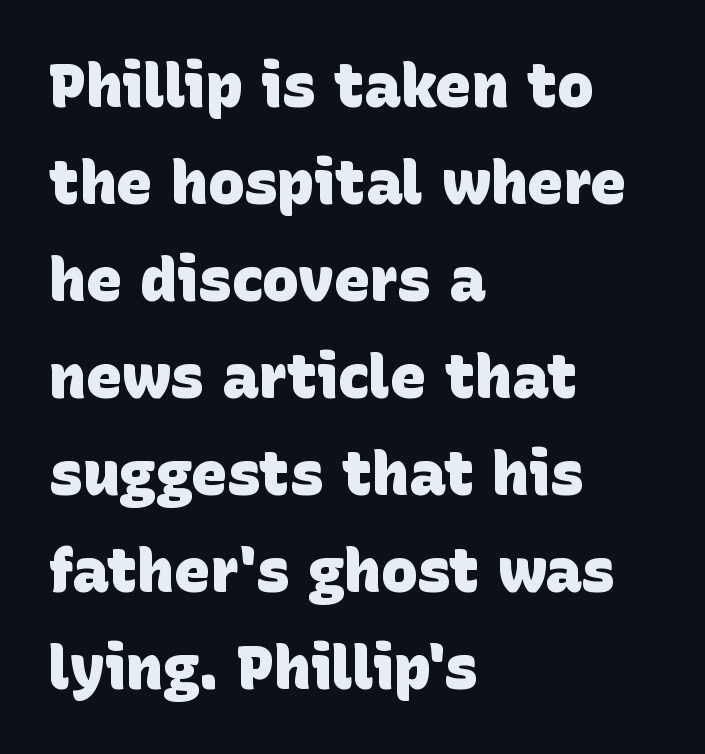
The image shows 61 px heavy sans-serif type; set left-aligned, normal line spacing (1.59x), normal letter spacing, not underlined; low stroke contrast and a large x-height.
